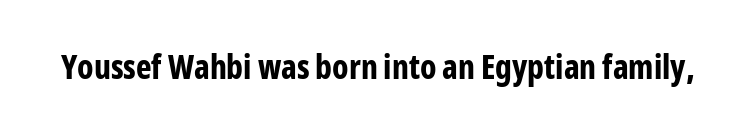
Characters remain perfectly vertical along every line. These words are printed bold, with thick strokes throughout. Nope, no serifs anywhere on these letters. The rendering uses natural spacing where letterforms have individual widths.
